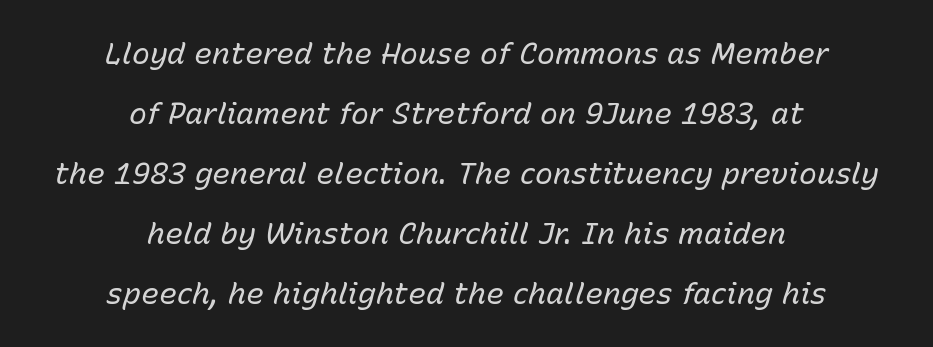
The image shows 30 px regular-weight type, italic (leaning right); set centered, loose line spacing (2.0x), normal letter spacing, not underlined; low stroke contrast and a medium x-height.
